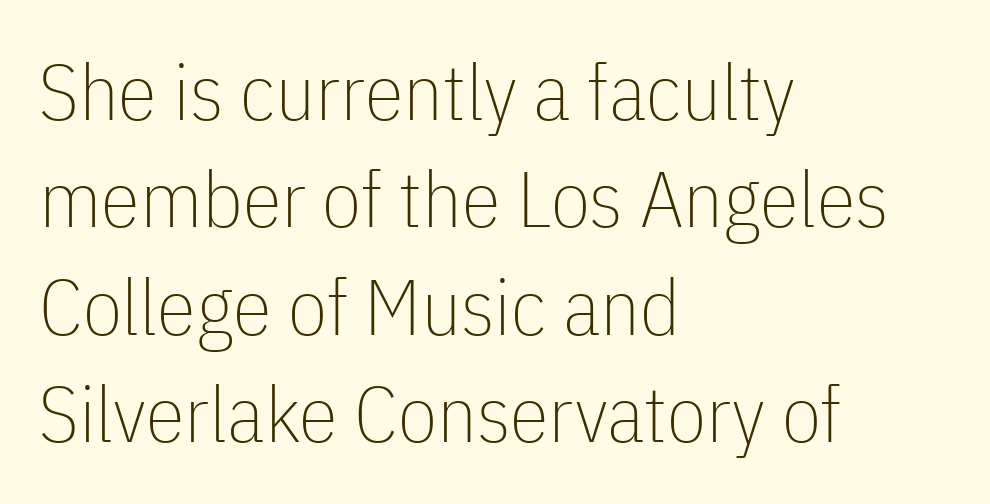
{"serif": "no", "italic": "no", "bold": "no", "weight": "thin", "width": "condensed", "stroke_contrast": "low", "x_height": "medium", "monospaced": "no", "underline": "no", "align": "left", "line_spacing": "normal", "line_spacing_ratio": 1.36, "letter_spacing": "normal", "letter_spacing_em": 0.0, "glyph_px": 79}
